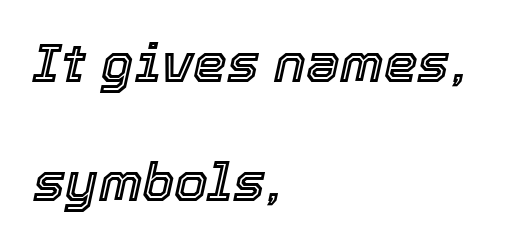
Would a proofreader flag this as italicized? Yes. Each line starts at the same left margin while the right side varies. These lines are rendered in a variable-pitch font. The glyphs are unaccompanied by any horizontal stroke below them.
